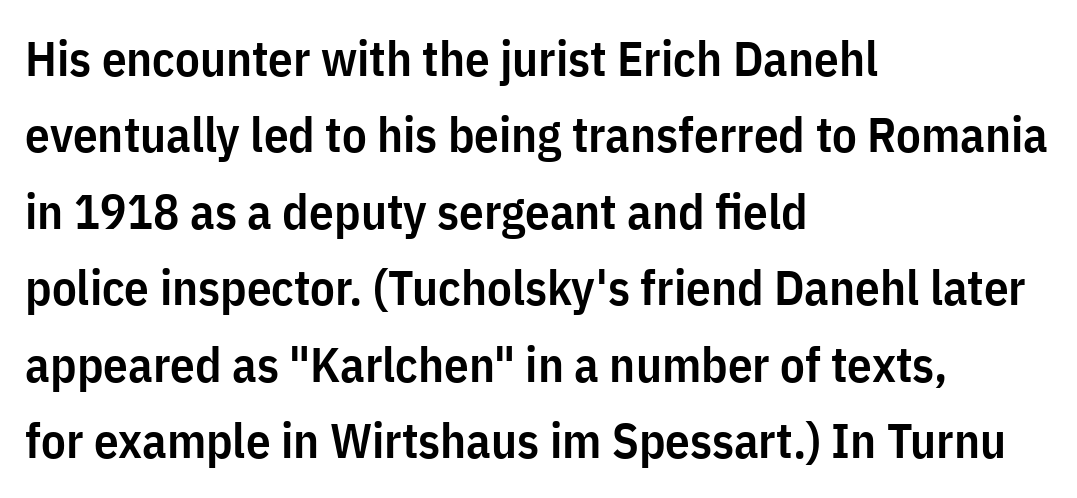
{"serif": "no", "italic": "no", "bold": "semi", "weight": "semibold", "width": "condensed", "stroke_contrast": "low", "x_height": "medium", "monospaced": "no", "underline": "no", "align": "left", "line_spacing": "normal", "line_spacing_ratio": 1.56, "letter_spacing": "normal", "letter_spacing_em": 0.0, "glyph_px": 49}
